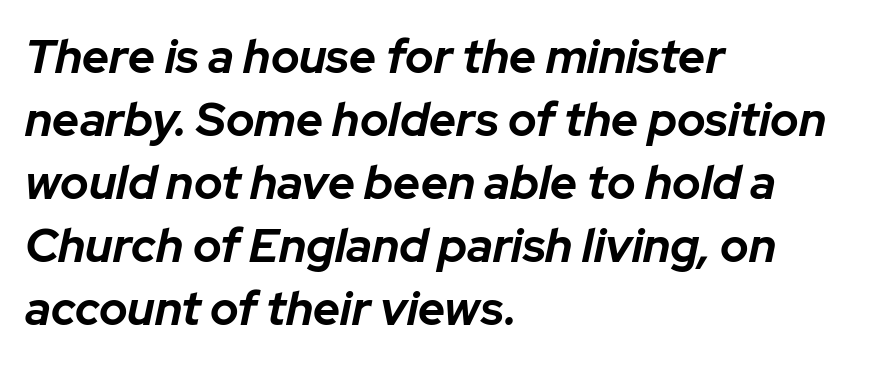
{"italic": "yes", "lean": "right", "slant_degrees": 12, "bold": "yes", "weight": "bold", "width": "normal", "stroke_contrast": "low", "x_height": "medium", "monospaced": "no", "underline": "no", "align": "left", "line_spacing": "normal", "line_spacing_ratio": 1.34, "letter_spacing": "normal", "letter_spacing_em": 0.0, "glyph_px": 47}
